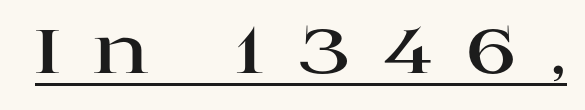
This sample has the flowing, uneven cadence of proportional lettering. Observe the serifs anchoring each vertical stroke in this sample. Caption: lettering with a line underneath. Each word looks stretched out because of the extra space between its letters.
